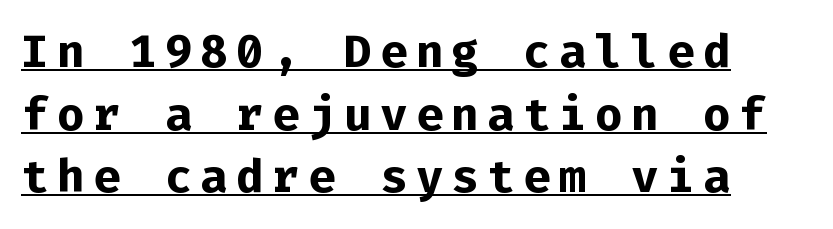
The image shows 46 px bold sans-serif type, upright, monospaced; set left-aligned, normal line spacing (1.36x), underlined; low stroke contrast and a medium x-height.
